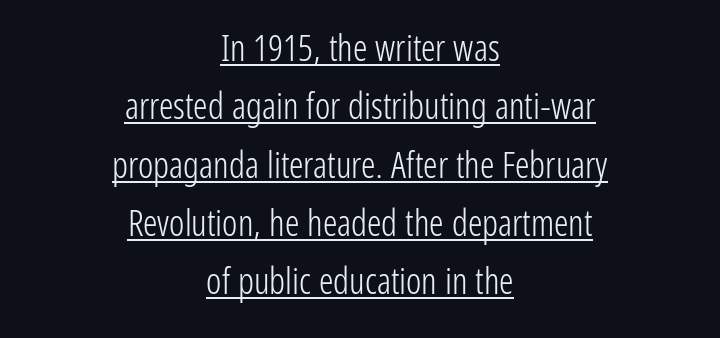
The image shows 36 px light, condensed sans-serif type, upright; set centered, normal line spacing (1.62x), normal letter spacing, underlined; low stroke contrast and a medium x-height.
